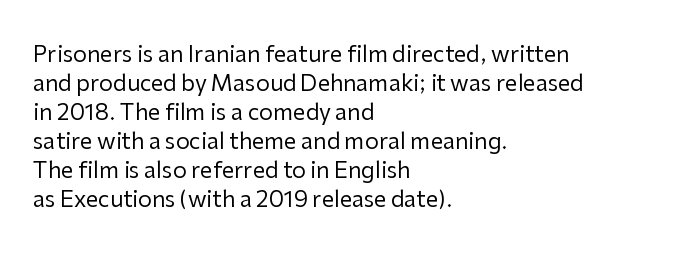
The image shows 22 px text type, upright; set left-aligned, normal line spacing (1.32x), normal letter spacing, not underlined.
